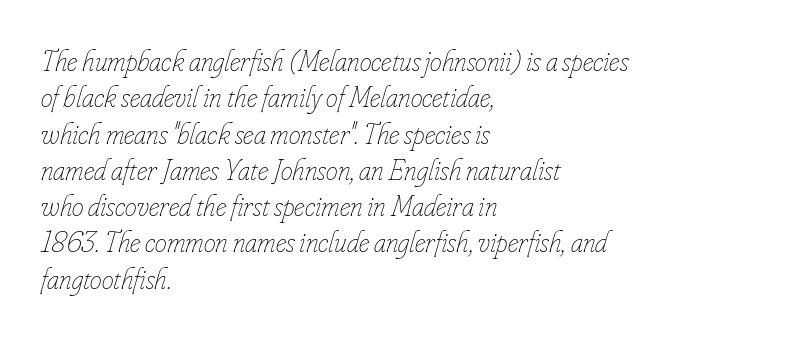
Q: Is the text bold? A: No.
Q: Is the text italic (slanted)? A: Yes, it leans right by about 16 degrees.
Q: Is the text underlined? A: No.
Q: How is the paragraph aligned? A: Left-aligned.
Q: Is the spacing between letters normal or unusually wide? A: Normal.
Q: Width (condensed, normal, or wide)? A: Condensed.
Q: Stroke contrast? A: Low.
Q: x-height? A: Small.
Q: Monospaced? A: No.
